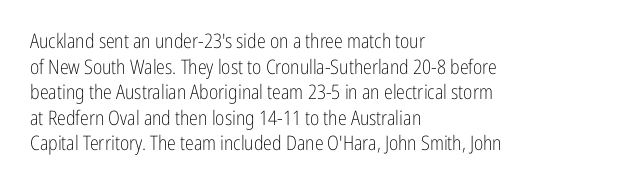
The weight would be labelled regular, book, light, or lighter still. Tall strokes in this sample are plumb rather than angled. These lines stack with their left ends in a neat column. Unmarked baselines from the first word to the last. Regular leading. A typesetter would call this zero additional tracking.
